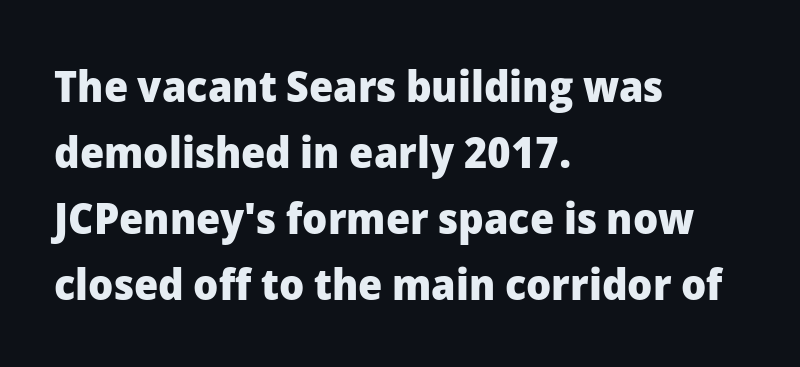
The image shows 44 px heavy sans-serif type, upright; set left-aligned, normal line spacing (1.5x), normal letter spacing, not underlined; low stroke contrast and a medium x-height.
